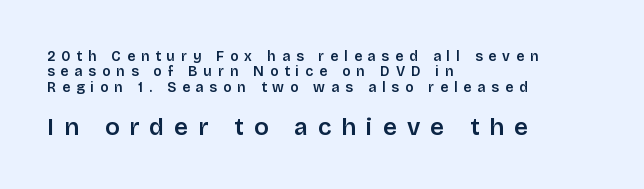
The image shows 24 px text type, upright; set left-aligned, tight line spacing (1.09x), unusually wide letter spacing (+0.42 em), not underlined; the second (bottom) block is 1.71x larger.
